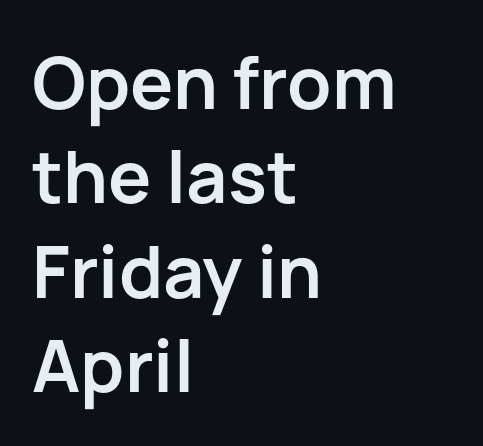
The image shows 72 px semibold sans-serif type, upright; set left-aligned, normal line spacing (1.31x), normal letter spacing, not underlined; low stroke contrast and a medium x-height.
